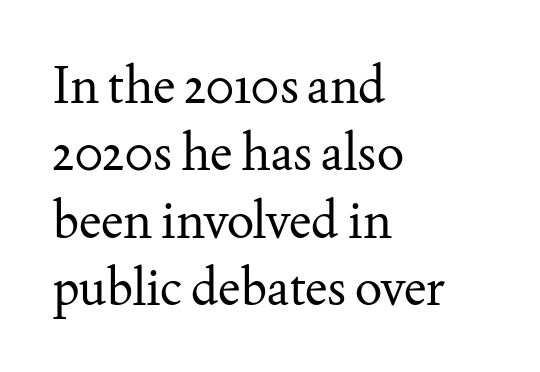
{"serif": "yes", "italic": "no", "bold": "no", "weight": "regular", "width": "normal", "stroke_contrast": "medium", "x_height": "small", "monospaced": "no", "underline": "no", "align": "left", "line_spacing": "normal", "line_spacing_ratio": 1.32, "letter_spacing": "normal", "letter_spacing_em": 0.0, "glyph_px": 51}
